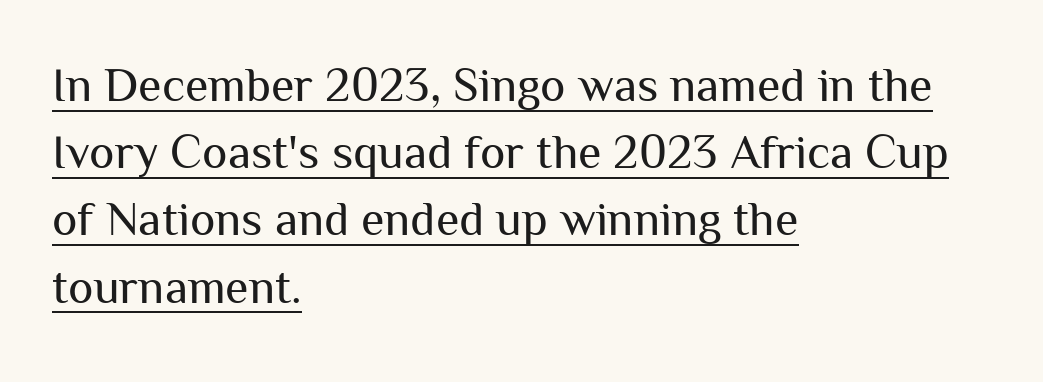
{"serif": "no", "italic": "no", "bold": "no", "weight": "regular", "width": "normal", "stroke_contrast": "medium", "x_height": "medium", "monospaced": "no", "underline": "yes", "align": "left", "line_spacing": "normal", "line_spacing_ratio": 1.4, "letter_spacing": "normal", "letter_spacing_em": 0.0, "glyph_px": 48}
